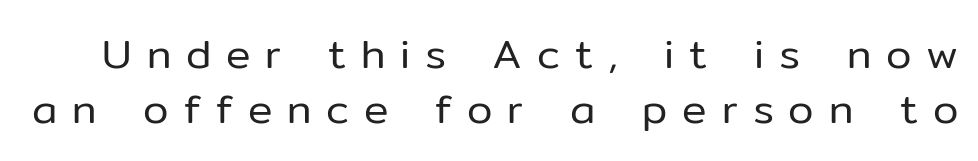
Q: Is the text bold? A: No.
Q: Is the text italic (slanted)? A: No, it is upright.
Q: Is the typeface a serif or a sans-serif typeface? A: Sans-serif.
Q: Is the text underlined? A: No.
Q: Is the spacing between letters normal or unusually wide? A: Unusually wide.
Q: Is the spacing between lines tight, normal or loose? A: Normal.
Q: Width (condensed, normal, or wide)? A: Normal.
Q: Stroke contrast? A: Low.
Q: x-height? A: Medium.
Q: Monospaced? A: No.
